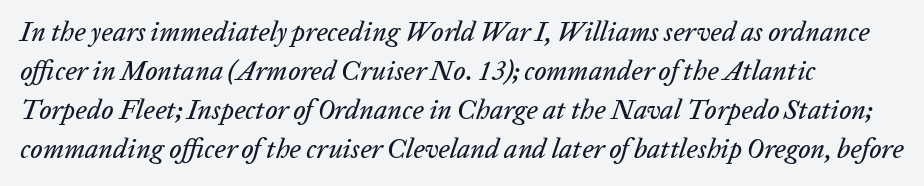
The image shows 27 px text type, italic (leaning right); set left-aligned, normal line spacing (1.45x), normal letter spacing, not underlined.
